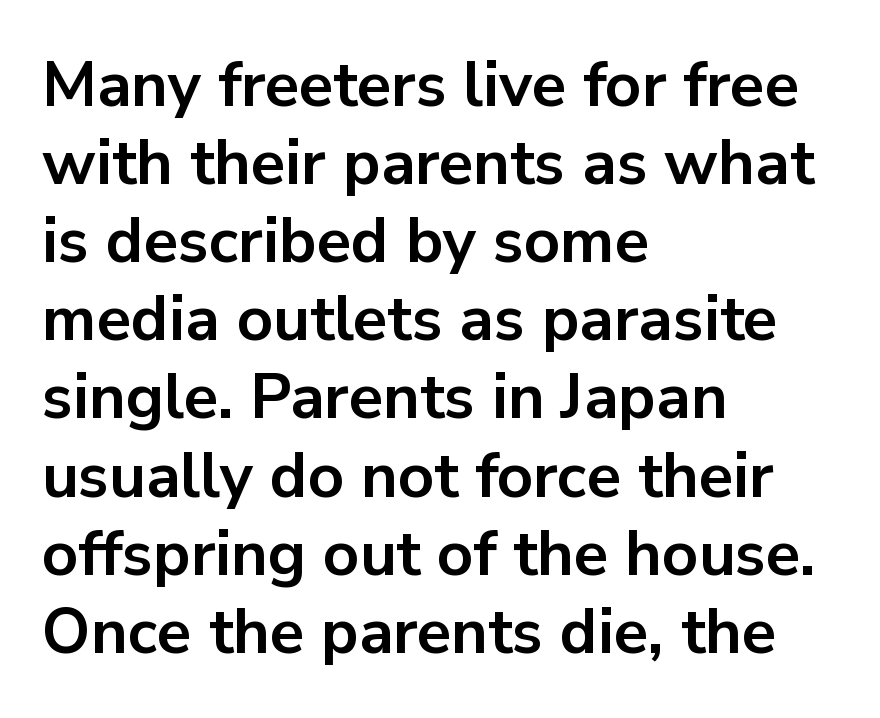
Q: Is the text bold? A: Yes.
Q: Is the text italic (slanted)? A: No, it is upright.
Q: Is the typeface a serif or a sans-serif typeface? A: Sans-serif.
Q: Is the text underlined? A: No.
Q: How is the paragraph aligned? A: Left-aligned.
Q: Is the spacing between letters normal or unusually wide? A: Normal.
Q: Width (condensed, normal, or wide)? A: Normal.
Q: Stroke contrast? A: Low.
Q: x-height? A: Medium.
Q: Monospaced? A: No.
